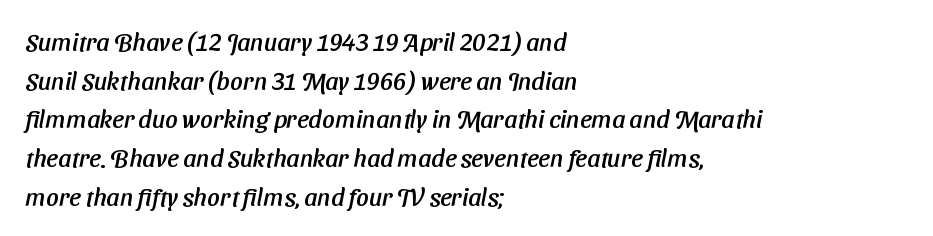
Q: Is the text underlined? A: No.
Q: How is the paragraph aligned? A: Left-aligned.
Q: Is the spacing between letters normal or unusually wide? A: Normal.
Q: Is the spacing between lines tight, normal or loose? A: Normal.
